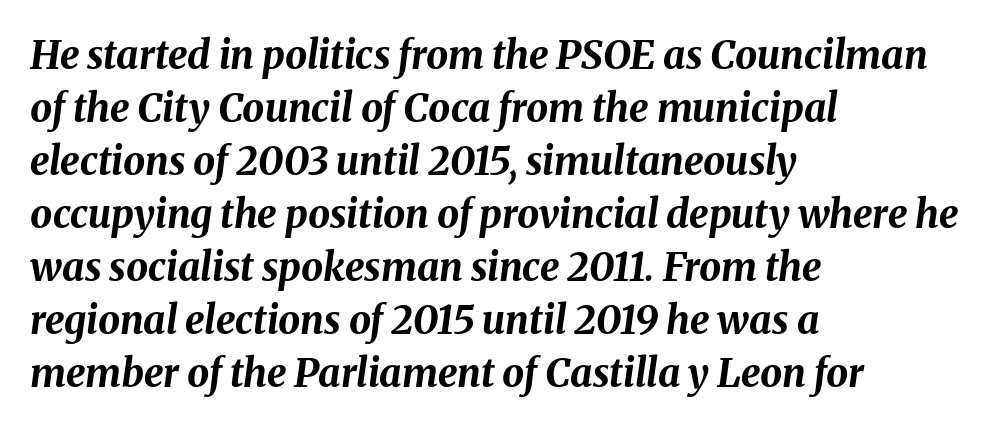
Q: Is the text bold? A: Yes.
Q: Is the text italic (slanted)? A: Yes, it leans right by about 8 degrees.
Q: Is the text underlined? A: No.
Q: How is the paragraph aligned? A: Left-aligned.
Q: Is the spacing between letters normal or unusually wide? A: Normal.
Q: Is the spacing between lines tight, normal or loose? A: Normal.
Q: Width (condensed, normal, or wide)? A: Normal.
Q: Stroke contrast? A: Medium.
Q: x-height? A: Medium.
Q: Monospaced? A: No.
